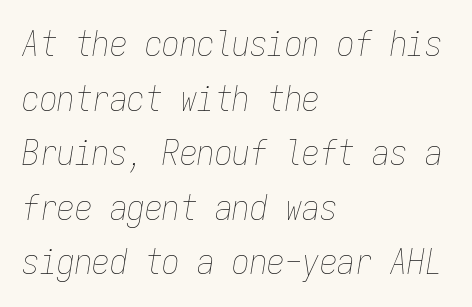
Q: Is the text bold? A: No.
Q: Is the text italic (slanted)? A: Yes, it leans right by about 9 degrees.
Q: Is the text underlined? A: No.
Q: How is the paragraph aligned? A: Left-aligned.
Q: Is the spacing between letters normal or unusually wide? A: Normal.
Q: Is the spacing between lines tight, normal or loose? A: Normal.
Q: Width (condensed, normal, or wide)? A: Condensed.
Q: Stroke contrast? A: Low.
Q: x-height? A: Medium.
Q: Monospaced? A: Yes.
